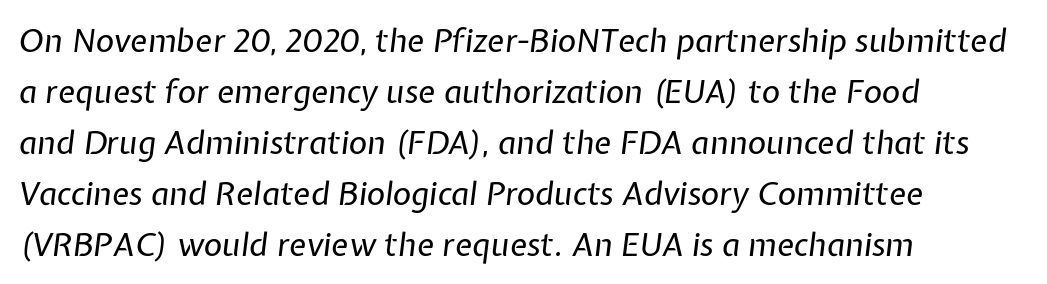
Q: Is the text bold? A: No.
Q: Is the text italic (slanted)? A: Yes, it leans right by about 7 degrees.
Q: Is the text underlined? A: No.
Q: How is the paragraph aligned? A: Left-aligned.
Q: Is the spacing between letters normal or unusually wide? A: Normal.
Q: Is the spacing between lines tight, normal or loose? A: Normal.
Q: Width (condensed, normal, or wide)? A: Normal.
Q: Stroke contrast? A: Low.
Q: x-height? A: Medium.
Q: Monospaced? A: No.
